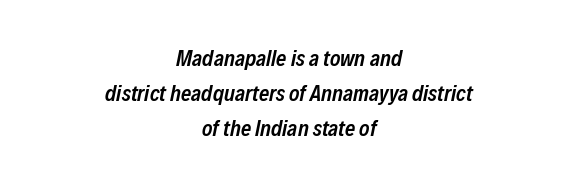
The image shows 22 px text type, italic (leaning right); set centered, normal line spacing (1.6x), normal letter spacing, not underlined.
